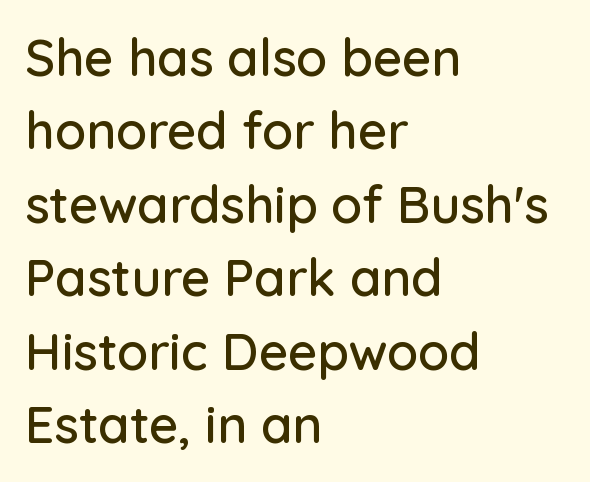
The image shows 51 px sans-serif type, upright; set left-aligned, normal line spacing (1.44x), normal letter spacing, not underlined; low stroke contrast and a medium x-height.
